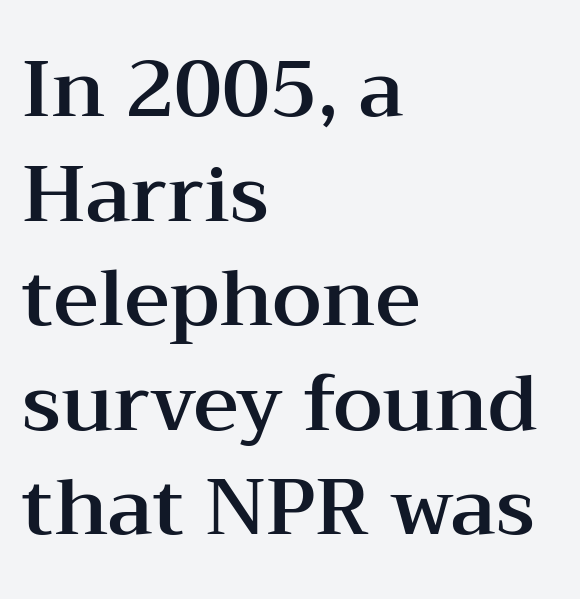
Q: Is the text italic (slanted)? A: No, it is upright.
Q: Is the typeface a serif or a sans-serif typeface? A: Serif.
Q: Is the text underlined? A: No.
Q: How is the paragraph aligned? A: Left-aligned.
Q: Is the spacing between letters normal or unusually wide? A: Normal.
Q: Is the spacing between lines tight, normal or loose? A: Normal.
Q: Width (condensed, normal, or wide)? A: Wide.
Q: Stroke contrast? A: Medium.
Q: x-height? A: Medium.
Q: Monospaced? A: No.
